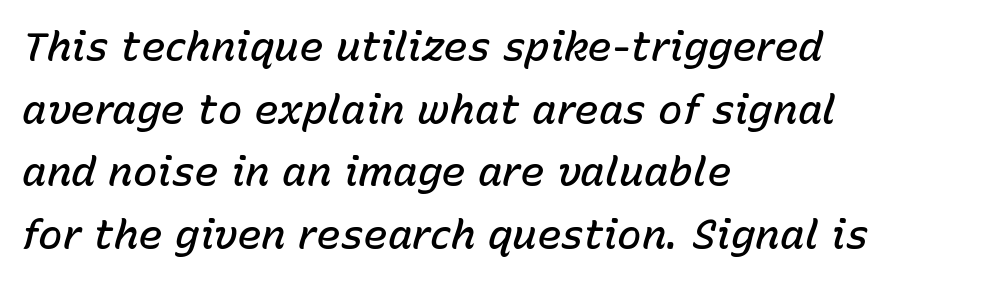
The image shows 41 px semibold type, italic (leaning right); set left-aligned, normal line spacing (1.53x), normal letter spacing, not underlined; low stroke contrast and a medium x-height.
